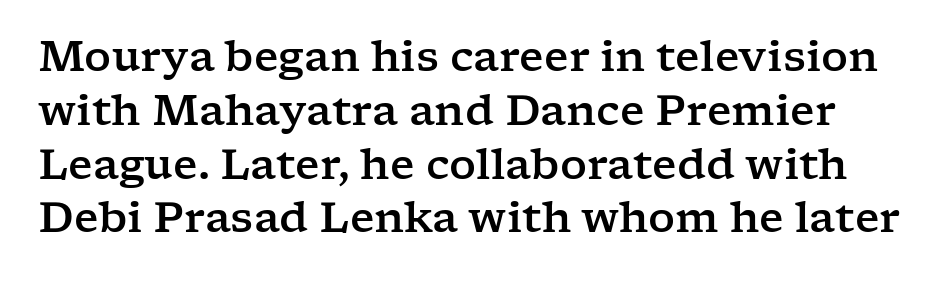
Q: Is the text italic (slanted)? A: No, it is upright.
Q: Is the typeface a serif or a sans-serif typeface? A: Serif.
Q: Is the text underlined? A: No.
Q: Is the spacing between letters normal or unusually wide? A: Normal.
Q: Is the spacing between lines tight, normal or loose? A: Normal.
Q: Width (condensed, normal, or wide)? A: Wide.
Q: Stroke contrast? A: Low.
Q: x-height? A: Medium.
Q: Monospaced? A: No.
